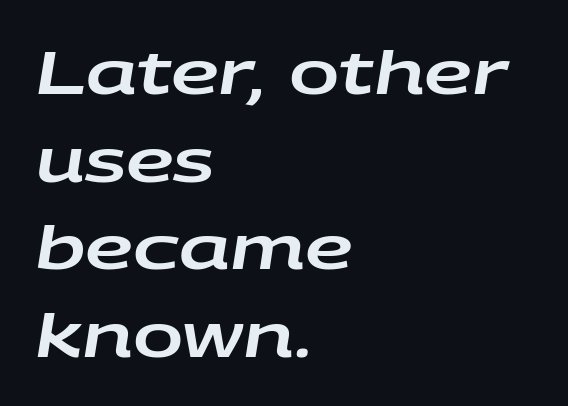
The image shows 60 px wide type, italic (leaning right); set left-aligned, normal line spacing (1.46x), normal letter spacing, not underlined; low stroke contrast and a large x-height.
